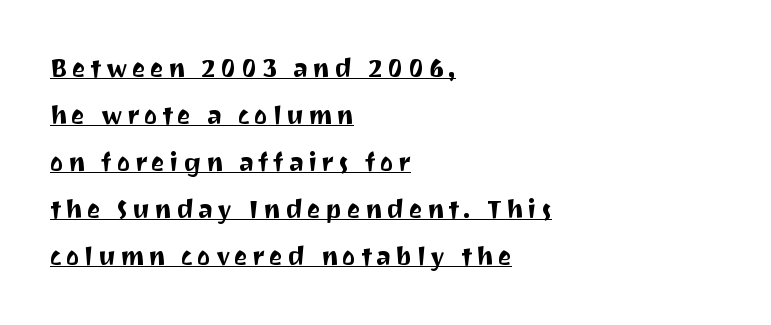
{"italic": "no", "underline": "yes", "align": "left", "line_spacing_ratio": 1.81, "glyph_px": 26}
